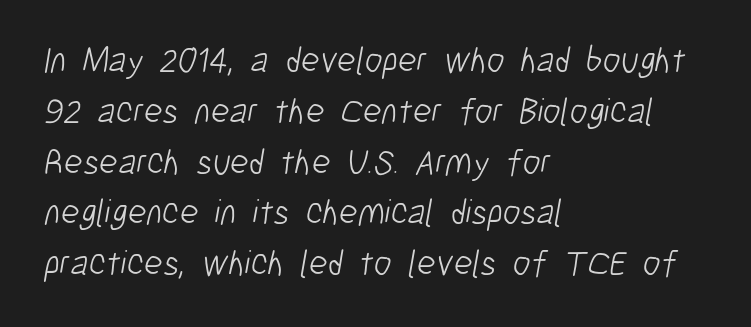
Q: Is the text bold? A: No.
Q: Is the typeface a serif or a sans-serif typeface? A: Sans-serif.
Q: Is the text underlined? A: No.
Q: How is the paragraph aligned? A: Left-aligned.
Q: Is the spacing between letters normal or unusually wide? A: Normal.
Q: Is the spacing between lines tight, normal or loose? A: Normal.
Q: Width (condensed, normal, or wide)? A: Condensed.
Q: Stroke contrast? A: Low.
Q: x-height? A: Medium.
Q: Monospaced? A: No.
